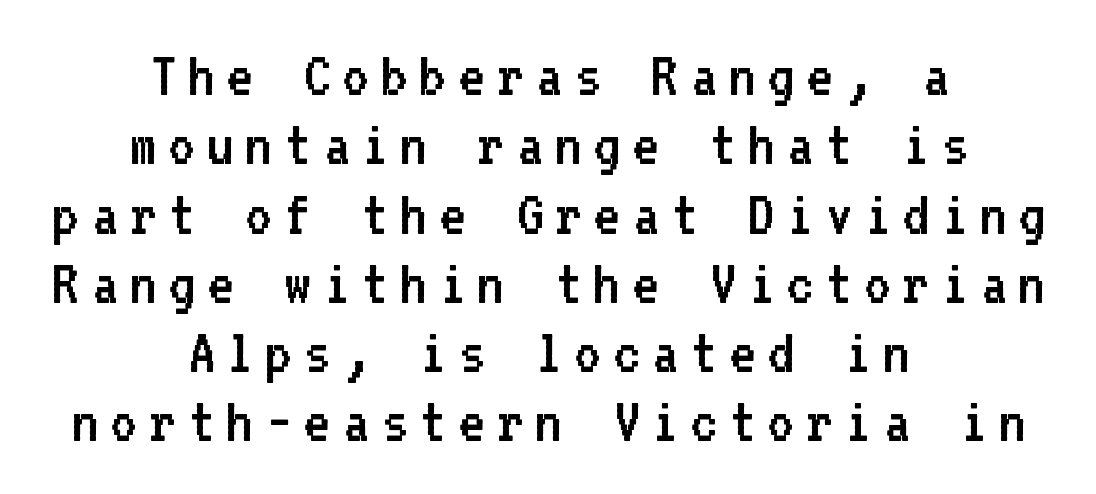
Q: Is the text bold? A: No.
Q: Is the text italic (slanted)? A: No, it is upright.
Q: Is the typeface a serif or a sans-serif typeface? A: Sans-serif.
Q: Is the text underlined? A: No.
Q: How is the paragraph aligned? A: Centered.
Q: Is the spacing between lines tight, normal or loose? A: Tight.
Q: Width (condensed, normal, or wide)? A: Normal.
Q: Stroke contrast? A: Low.
Q: x-height? A: Medium.
Q: Monospaced? A: Yes.
